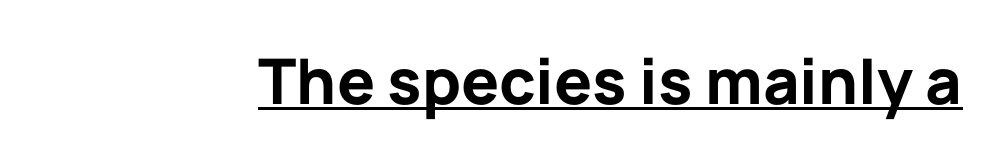
The image shows 63 px bold sans-serif type, upright; set normal letter spacing, underlined; low stroke contrast and a medium x-height.
